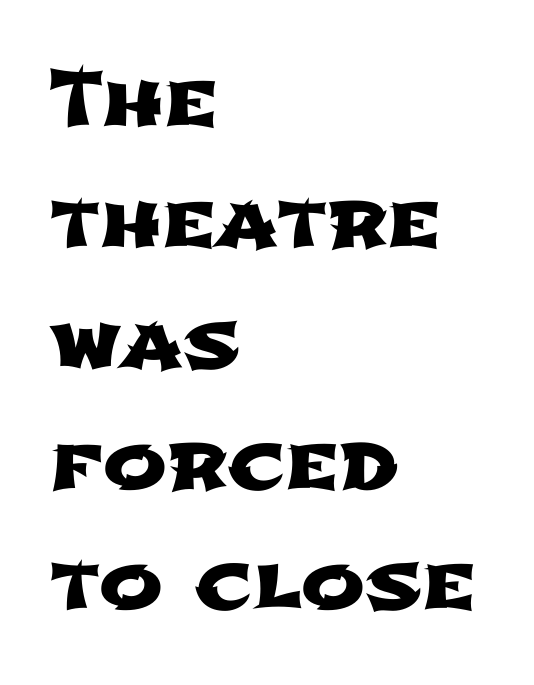
Q: Is the typeface a serif or a sans-serif typeface? A: Sans-serif.
Q: Is the text underlined? A: No.
Q: How is the paragraph aligned? A: Left-aligned.
Q: Is the spacing between letters normal or unusually wide? A: Normal.
Q: Is the spacing between lines tight, normal or loose? A: Normal.
Q: Width (condensed, normal, or wide)? A: Wide.
Q: Stroke contrast? A: Low.
Q: x-height? A: Medium.
Q: Monospaced? A: No.
